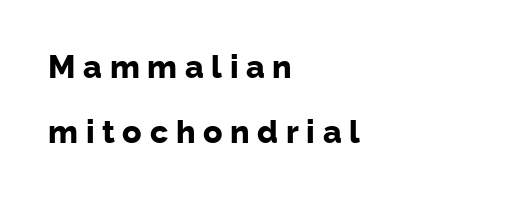
Characters follow at a spacing far wider than the type designer built in. Set as a true bold cut, around the 700 mark. Stroke terminals: plain, sans-serif. Character widths vary here, with narrow letters taking less room than wide ones. A typesetter would call this leading open, well beyond the default. Notice how the passage keeps a crisp vertical edge on the left only.
